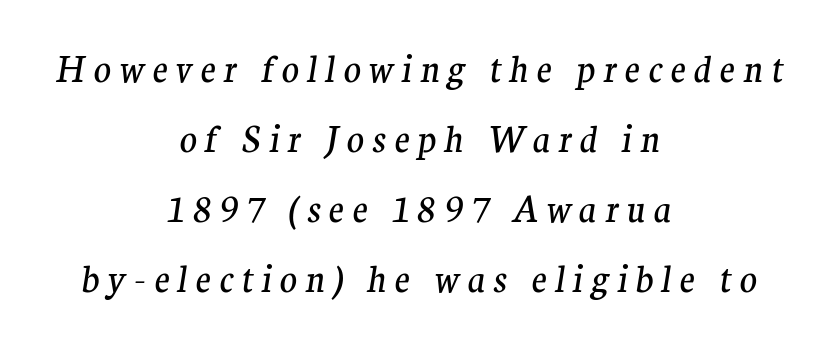
The image shows 36 px regular-weight serif type, italic (leaning right); set centered, loose line spacing (1.94x), unusually wide letter spacing (+0.22 em), not underlined; medium stroke contrast and a medium x-height.
